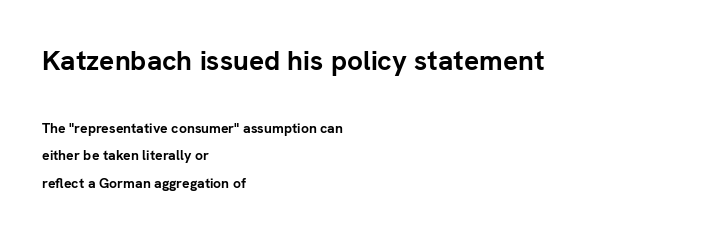
Is the type bold? Yes — the strokes are clearly thick and heavy. No italicization has been applied; the sample stays upright. Reading top to bottom, the characters get smaller at the block break. Spacing verdict: proportional, widths tailored to each character. The space beneath each line is pristine and unruled. In terms of letterspacing, this is plain default setting.
